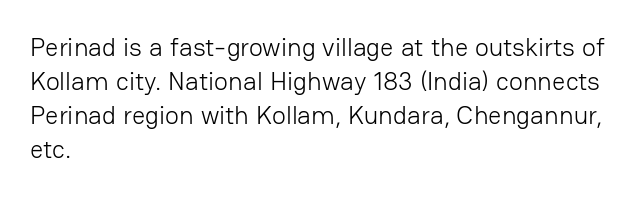
Q: Is the text bold? A: No.
Q: Is the text italic (slanted)? A: No, it is upright.
Q: Is the text underlined? A: No.
Q: How is the paragraph aligned? A: Left-aligned.
Q: Is the spacing between letters normal or unusually wide? A: Normal.
Q: Is the spacing between lines tight, normal or loose? A: Normal.
